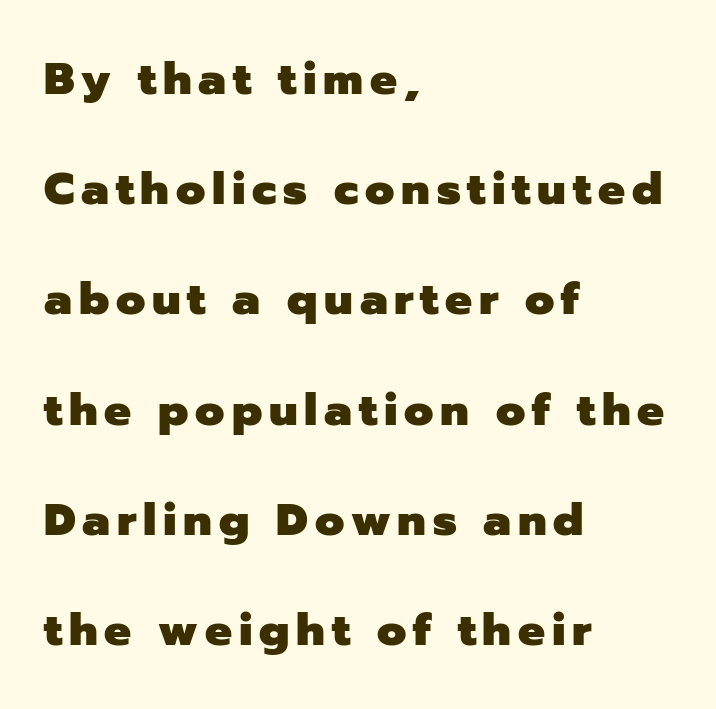
Q: Is the text bold? A: Yes.
Q: Is the text italic (slanted)? A: No, it is upright.
Q: Is the typeface a serif or a sans-serif typeface? A: Sans-serif.
Q: Is the text underlined? A: No.
Q: How is the paragraph aligned? A: Left-aligned.
Q: Is the spacing between lines tight, normal or loose? A: Loose.
Q: Width (condensed, normal, or wide)? A: Normal.
Q: Stroke contrast? A: Low.
Q: x-height? A: Medium.
Q: Monospaced? A: No.
